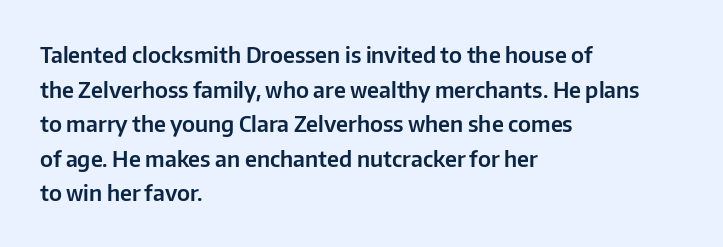
The setting favours the left margin, as ordinary paragraphs usually do. The letters stand straight up with perfectly vertical stems. Baseline-to-baseline distance is the conventional proportion of letter height. Beneath every word, the page is bare. Is the letter spacing exaggerated? No — it looks like the ordinary default.
